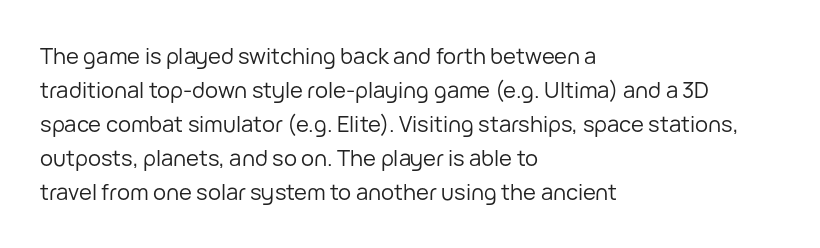
{"italic": "no", "bold": "no", "underline": "no", "align": "left", "line_spacing": "normal", "line_spacing_ratio": 1.55, "letter_spacing": "normal", "letter_spacing_em": 0.0, "glyph_px": 22}
